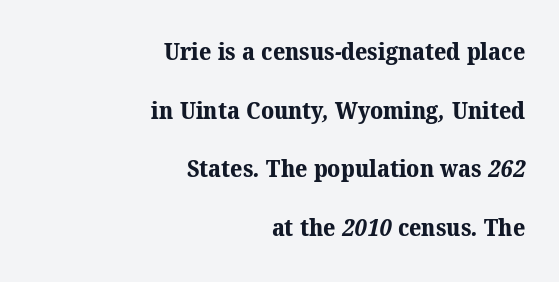
{"bold": "yes", "underline": "no", "align": "right", "line_spacing": "loose", "line_spacing_ratio": 2.44, "letter_spacing": "normal", "letter_spacing_em": 0.0, "glyph_px": 24}
